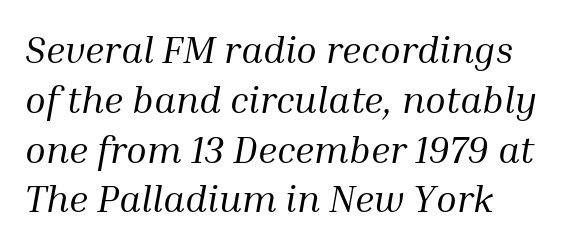
Q: Is the text bold? A: No.
Q: Is the text italic (slanted)? A: Yes, it leans right by about 10 degrees.
Q: Is the typeface a serif or a sans-serif typeface? A: Serif.
Q: Is the text underlined? A: No.
Q: How is the paragraph aligned? A: Left-aligned.
Q: Is the spacing between letters normal or unusually wide? A: Normal.
Q: Is the spacing between lines tight, normal or loose? A: Normal.
Q: Width (condensed, normal, or wide)? A: Normal.
Q: Stroke contrast? A: Medium.
Q: x-height? A: Medium.
Q: Monospaced? A: No.
